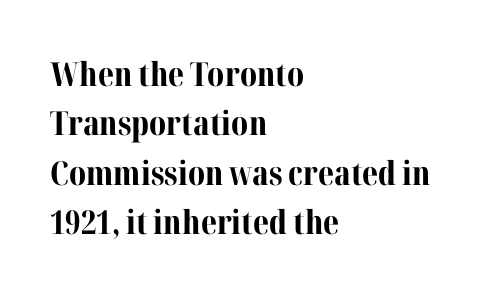
Q: Is the text bold? A: Yes.
Q: Is the text italic (slanted)? A: No, it is upright.
Q: Is the typeface a serif or a sans-serif typeface? A: Serif.
Q: Is the text underlined? A: No.
Q: How is the paragraph aligned? A: Left-aligned.
Q: Is the spacing between letters normal or unusually wide? A: Normal.
Q: Is the spacing between lines tight, normal or loose? A: Normal.
Q: Width (condensed, normal, or wide)? A: Normal.
Q: Stroke contrast? A: Medium.
Q: x-height? A: Medium.
Q: Monospaced? A: No.
